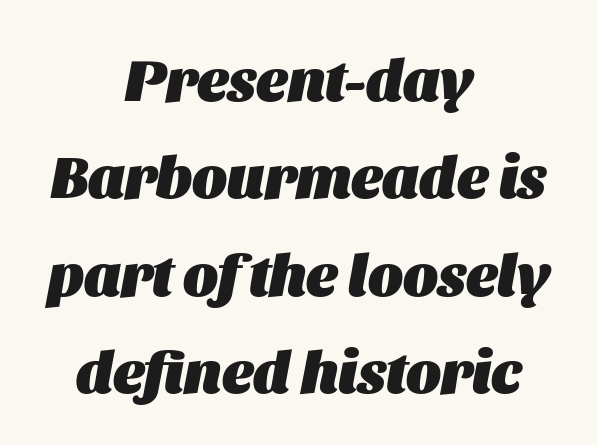
Q: Is the text bold? A: Yes.
Q: Is the text italic (slanted)? A: Yes, it leans right by about 11 degrees.
Q: Is the text underlined? A: No.
Q: How is the paragraph aligned? A: Centered.
Q: Is the spacing between letters normal or unusually wide? A: Normal.
Q: Is the spacing between lines tight, normal or loose? A: Normal.
Q: Width (condensed, normal, or wide)? A: Normal.
Q: Stroke contrast? A: Medium.
Q: x-height? A: Large.
Q: Monospaced? A: No.
